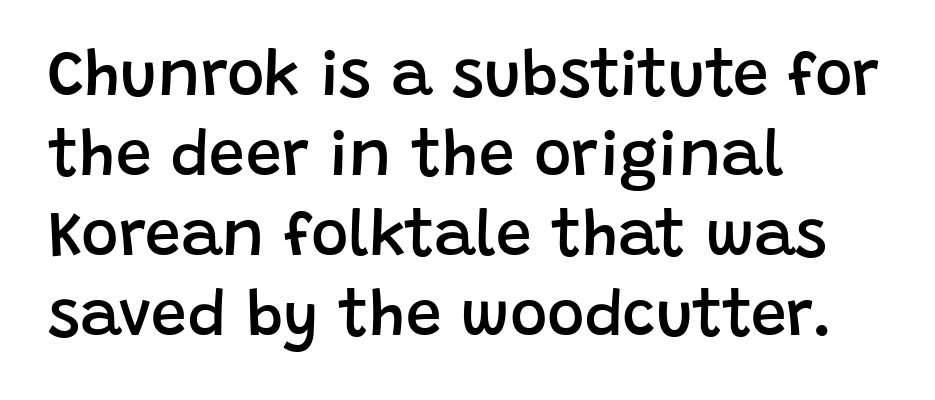
{"serif": "no", "italic": "no", "bold": "semi", "weight": "semibold", "width": "normal", "stroke_contrast": "low", "x_height": "large", "monospaced": "no", "underline": "no", "align": "left", "line_spacing": "normal", "line_spacing_ratio": 1.25, "letter_spacing": "normal", "letter_spacing_em": 0.0, "glyph_px": 64}
